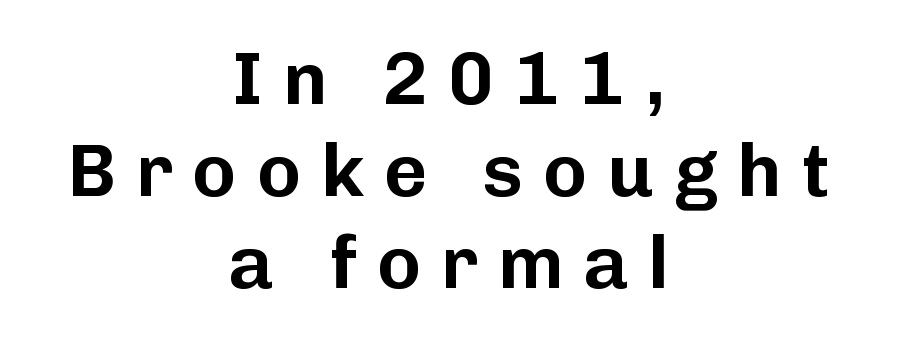
The horizontal fit of the characters is loose and conspicuously gappy. To sum up the face: it is a sans, with no serifs. Descenders are the only things crossing below the line. The compositor balanced each line on the midline. Style check: upright.
